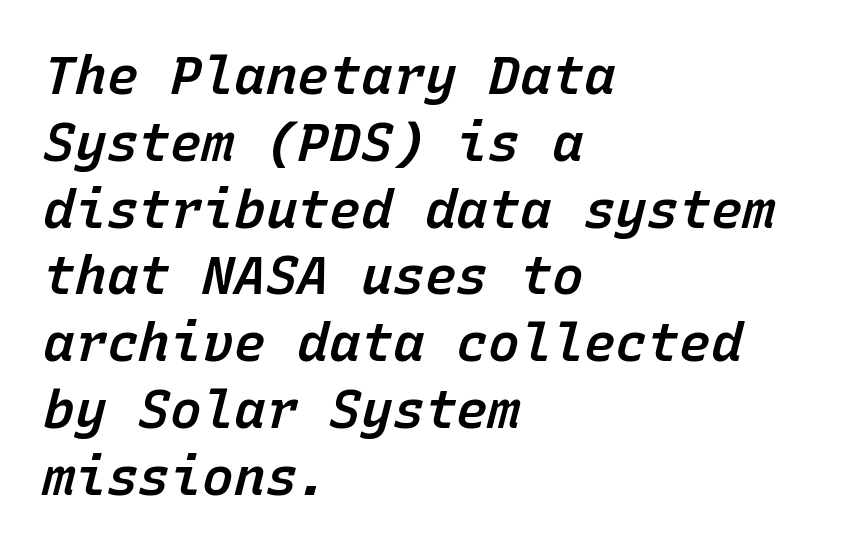
The face used here is monospaced, like something from a code editor. Visually the block forms a straight wall on the left and a jagged coastline on the right. It's the slanting kind of type. One glance says typical: line gaps are just what's usual.
